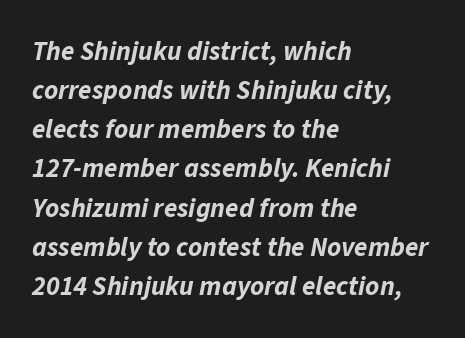
{"italic": "yes", "lean": "right", "slant_degrees": 11, "bold": "yes", "underline": "no", "align": "left", "line_spacing": "normal", "line_spacing_ratio": 1.45, "letter_spacing": "normal", "letter_spacing_em": 0.0, "glyph_px": 27}
